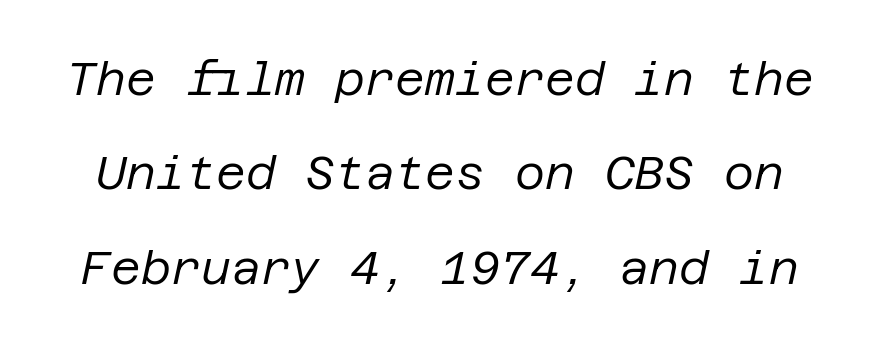
The image shows 46 px regular-weight type, italic (leaning right); set loose line spacing (2.05x), normal letter spacing, not underlined; low stroke contrast and a large x-height.
